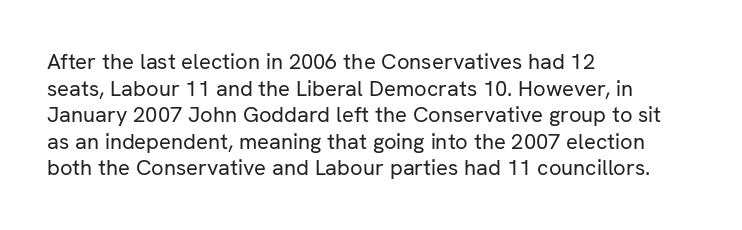
The face used here is rendered with its standard letterfit. The rag falls on the right side of this text block. The typeface has the unassuming heft of standard copy or less. Italic: no, the glyphs are upright roman.
